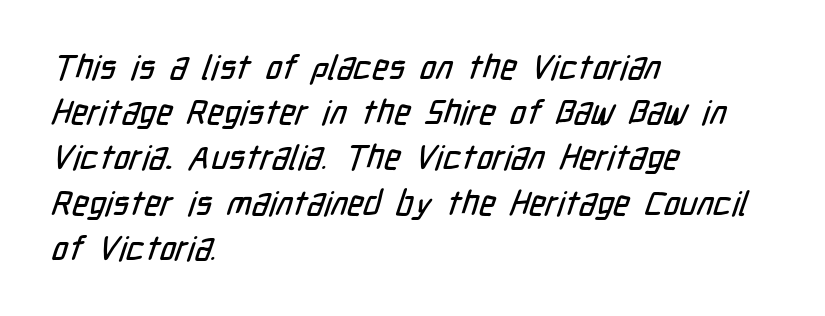
The gap between lines stays unmarked. Compared with typical paragraphs, the rows here are spaced about the same. A student would call this left alignment; a typographer would say flush left, rag right. The horizontal fit of the characters is conventional and even.
